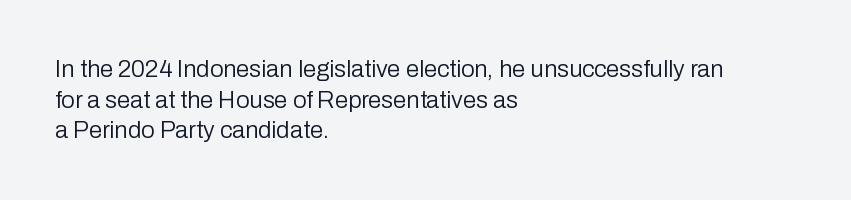
Q: Is the text bold? A: No.
Q: Is the text italic (slanted)? A: No, it is upright.
Q: Is the text underlined? A: No.
Q: How is the paragraph aligned? A: Left-aligned.
Q: Is the spacing between letters normal or unusually wide? A: Normal.
Q: Is the spacing between lines tight, normal or loose? A: Normal.
